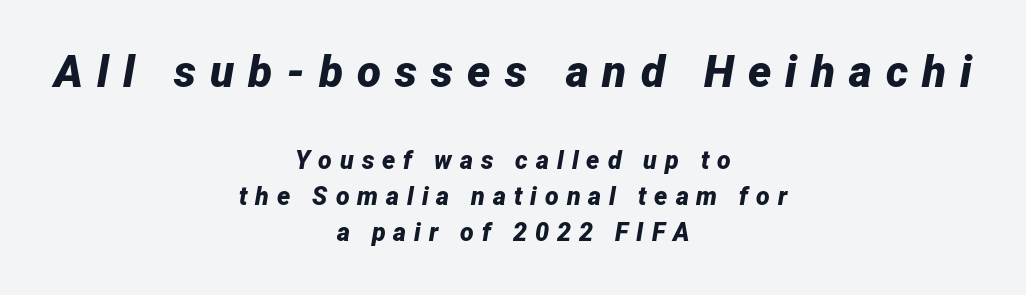
{"italic": "yes", "lean": "right", "slant_degrees": 12, "bold": "yes", "weight": "bold", "width": "normal", "stroke_contrast": "low", "x_height": "medium", "monospaced": "no", "underline": "no", "align": "center", "line_spacing": "normal", "line_spacing_ratio": 1.45, "letter_spacing": "wide", "letter_spacing_em": 0.32, "larger_block": "first", "size_ratio": 1.76, "glyph_px": 44}
